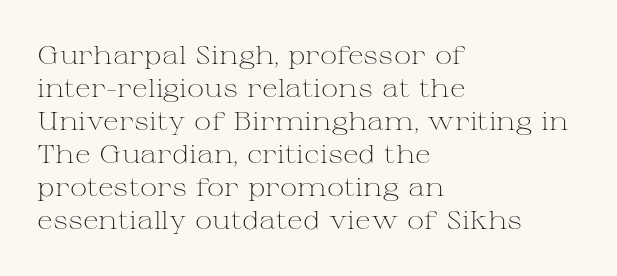
The image shows 26 px text type, upright; set left-aligned, normal line spacing (1.27x), normal letter spacing, not underlined.
